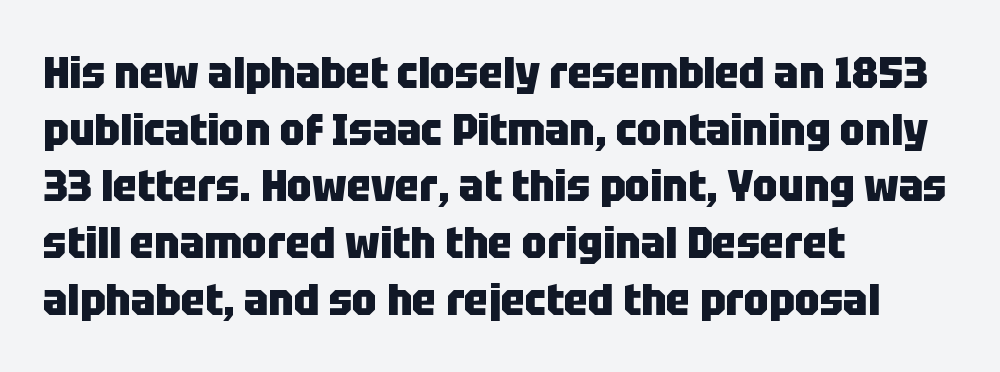
{"serif": "no", "italic": "no", "bold": "yes", "weight": "heavy", "width": "condensed", "stroke_contrast": "low", "x_height": "large", "monospaced": "no", "underline": "no", "align": "left", "line_spacing": "normal", "line_spacing_ratio": 1.26, "letter_spacing": "normal", "letter_spacing_em": 0.0, "glyph_px": 45}
